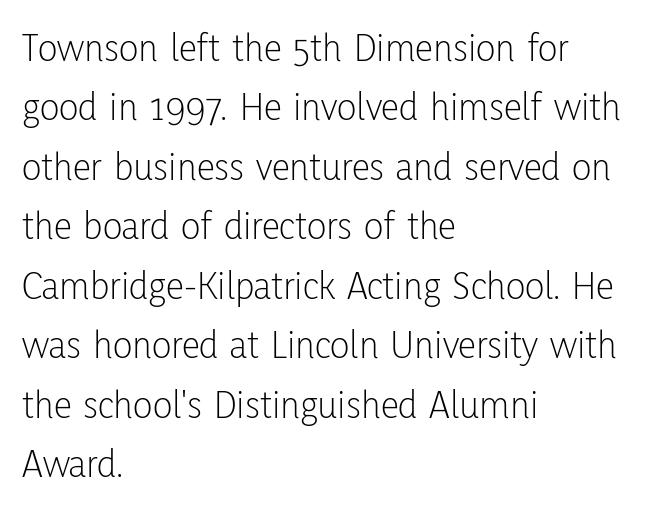
The image shows 41 px light, condensed sans-serif type, upright; set left-aligned, normal line spacing (1.45x), normal letter spacing, not underlined; low stroke contrast and a medium x-height.
